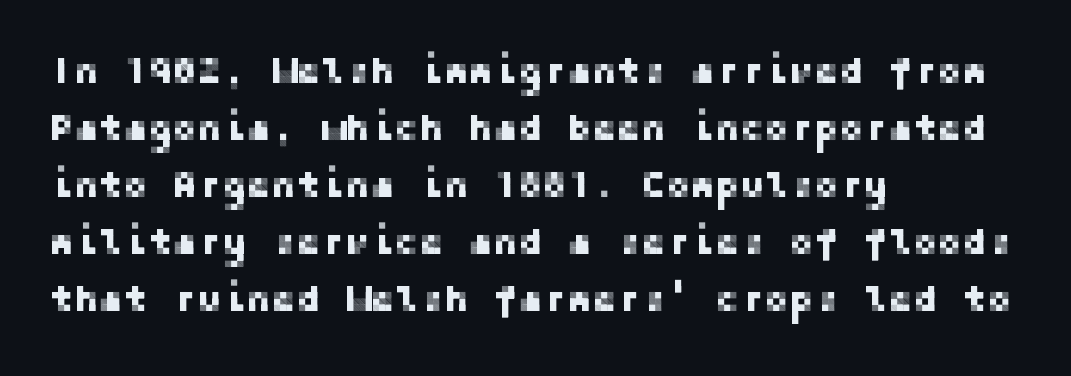
The image shows 37 px sans-serif type, upright; set left-aligned, normal line spacing (1.54x), normal letter spacing, not underlined; low stroke contrast and a medium x-height.
